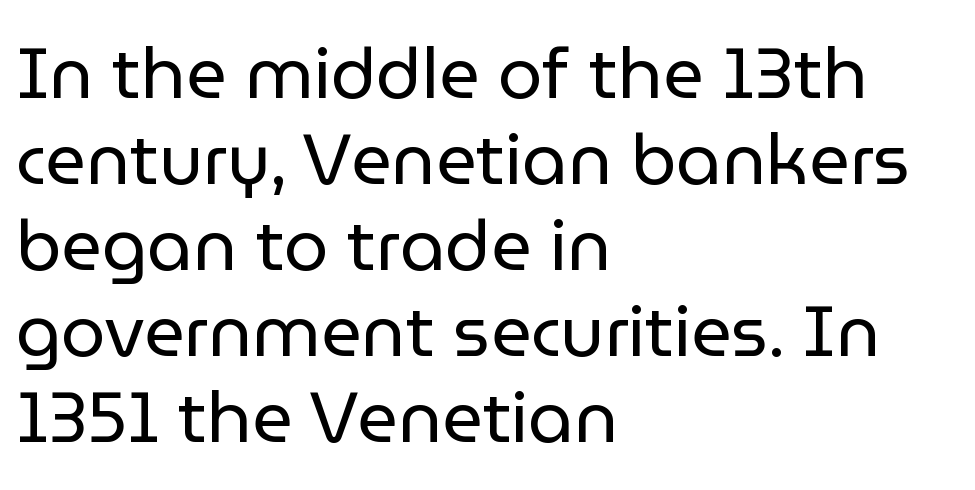
{"serif": "no", "italic": "no", "bold": "no", "weight": "regular", "width": "normal", "stroke_contrast": "low", "x_height": "medium", "monospaced": "no", "underline": "no", "align": "left", "line_spacing_ratio": 1.21, "letter_spacing": "normal", "letter_spacing_em": 0.0, "glyph_px": 71}
